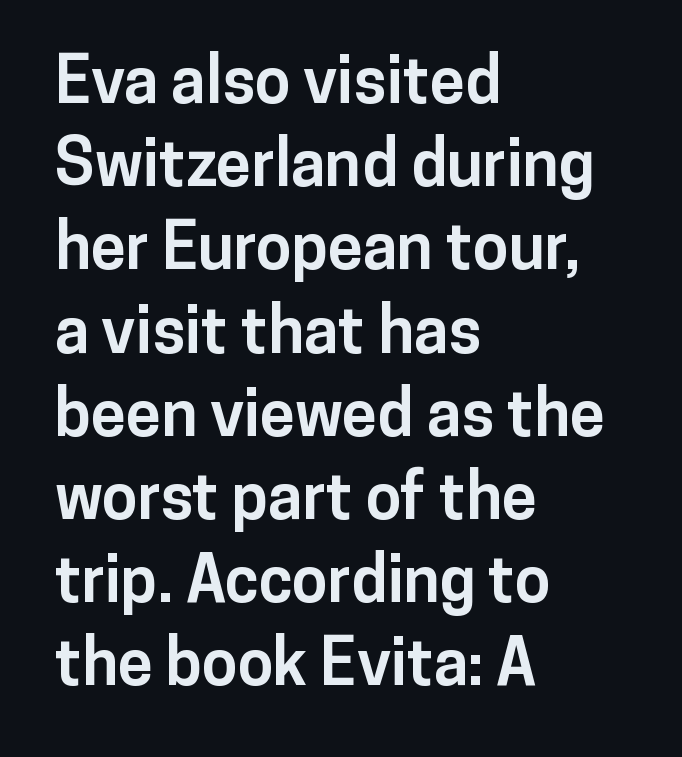
{"serif": "no", "italic": "no", "bold": "yes", "weight": "bold", "width": "normal", "stroke_contrast": "low", "x_height": "medium", "monospaced": "no", "underline": "no", "align": "left", "line_spacing": "normal", "line_spacing_ratio": 1.3, "letter_spacing": "normal", "letter_spacing_em": 0.0, "glyph_px": 64}
